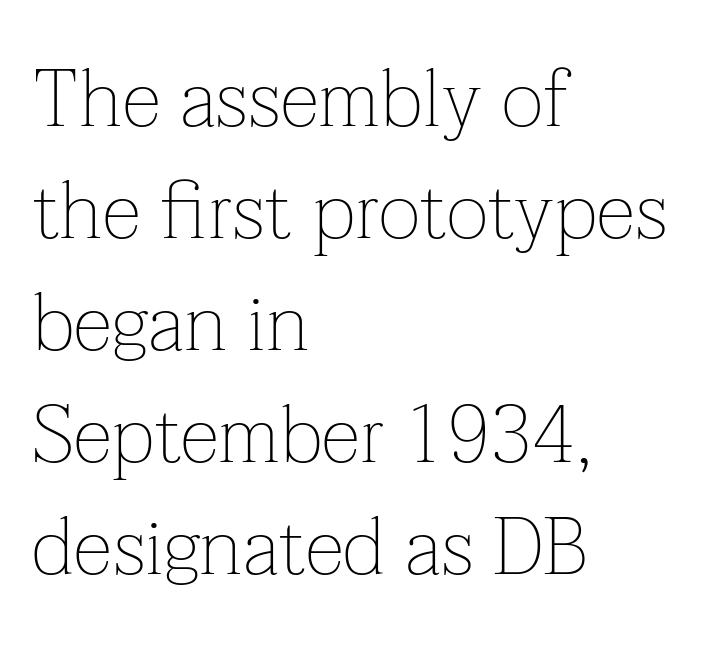
Classification — serif. A typesetter would call this zero additional tracking. The face used here is proportionally spaced, like ordinary book or web type. Check under the words: just untouched page.
